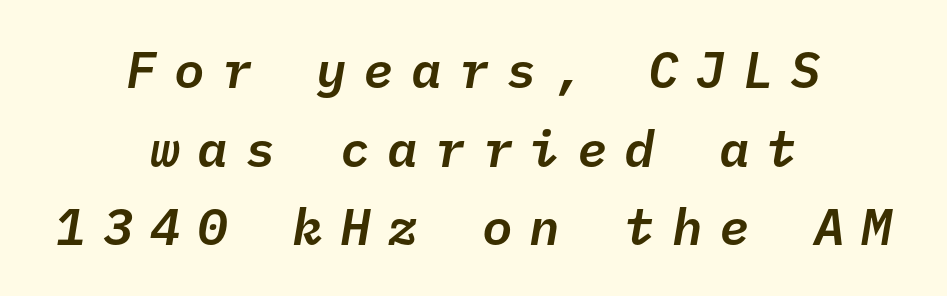
Q: Is the text italic (slanted)? A: Yes, it leans right by about 10 degrees.
Q: Is the text underlined? A: No.
Q: How is the paragraph aligned? A: Centered.
Q: Is the spacing between letters normal or unusually wide? A: Unusually wide.
Q: Is the spacing between lines tight, normal or loose? A: Normal.
Q: Width (condensed, normal, or wide)? A: Normal.
Q: Stroke contrast? A: Low.
Q: x-height? A: Medium.
Q: Monospaced? A: Yes.
